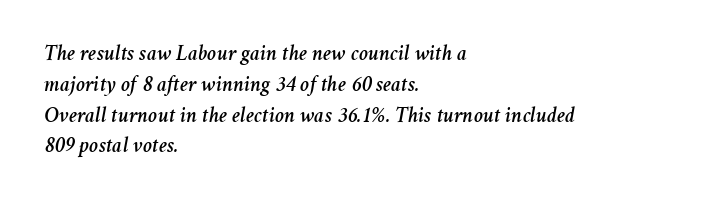
This sample is left-justified, so line endings fall wherever the words run out. When letters slant like this, we call the style italic. A bare baseline throughout the passage. Line spacing here is normal.
